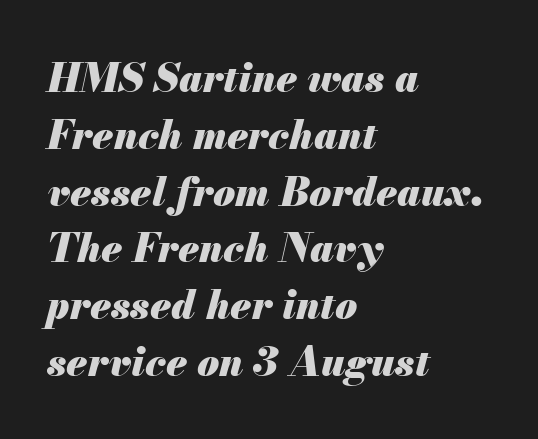
Q: Is the text bold? A: Yes.
Q: Is the text italic (slanted)? A: Yes, it leans right by about 13 degrees.
Q: Is the text underlined? A: No.
Q: How is the paragraph aligned? A: Left-aligned.
Q: Is the spacing between letters normal or unusually wide? A: Normal.
Q: Is the spacing between lines tight, normal or loose? A: Normal.
Q: Width (condensed, normal, or wide)? A: Normal.
Q: Stroke contrast? A: Medium.
Q: x-height? A: Small.
Q: Monospaced? A: No.
